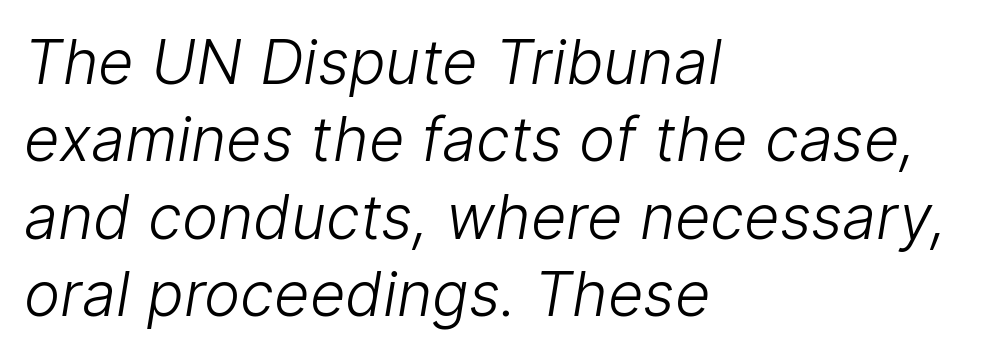
The image shows 61 px light sans-serif type; set left-aligned, normal line spacing (1.27x), normal letter spacing, not underlined; low stroke contrast and a medium x-height.
